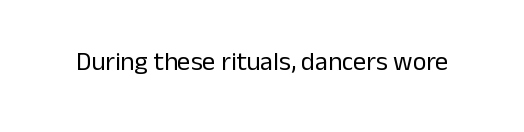
The image shows 26 px text type, upright; set normal letter spacing, not underlined.
